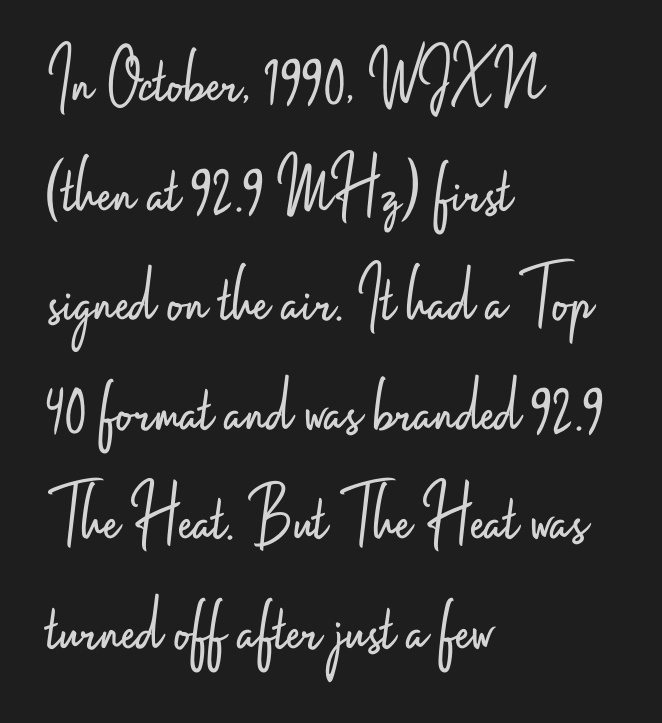
{"serif": "no", "bold": "no", "weight": "light", "width": "condensed", "stroke_contrast": "low", "x_height": "small", "monospaced": "no", "underline": "no", "align": "left", "line_spacing": "normal", "line_spacing_ratio": 1.37, "letter_spacing": "normal", "letter_spacing_em": 0.0, "glyph_px": 80}
